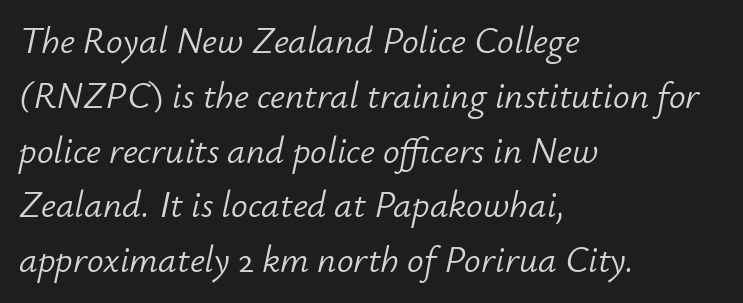
Each stroke keeps to a modest, everyday thickness or less. The glyphs are unaccompanied by any horizontal stroke below them. Honestly, the letter spacing is just normal — you wouldn't notice it. The line-height multiplier appears to be the usual default. These lines stack with their left ends in a neat column.
